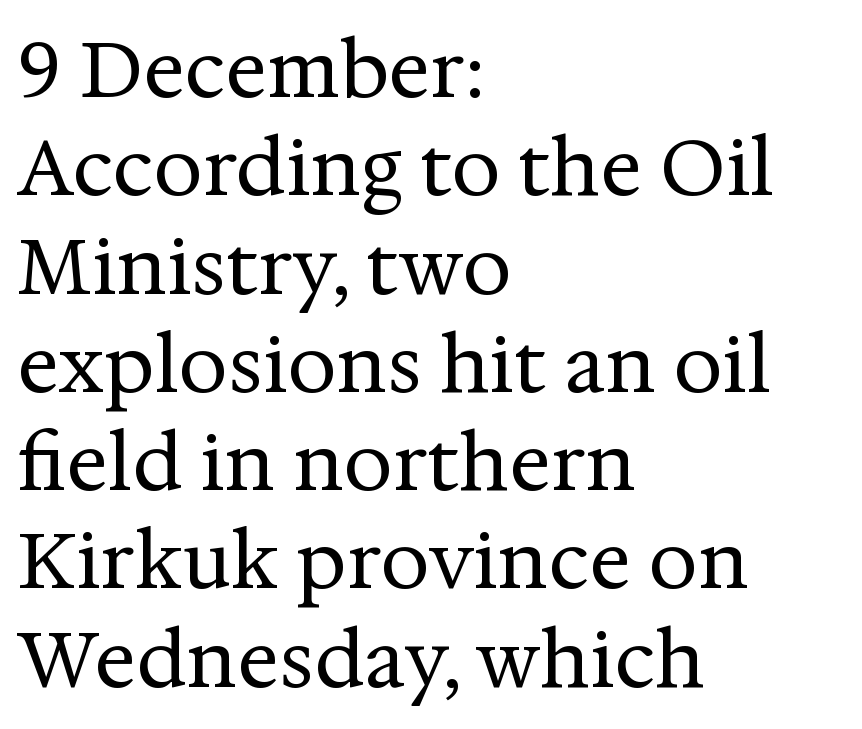
Q: Is the text bold? A: No.
Q: Is the text italic (slanted)? A: No, it is upright.
Q: Is the typeface a serif or a sans-serif typeface? A: Serif.
Q: Is the text underlined? A: No.
Q: How is the paragraph aligned? A: Left-aligned.
Q: Is the spacing between letters normal or unusually wide? A: Normal.
Q: Is the spacing between lines tight, normal or loose? A: Normal.
Q: Width (condensed, normal, or wide)? A: Normal.
Q: Stroke contrast? A: Medium.
Q: x-height? A: Medium.
Q: Monospaced? A: No.
